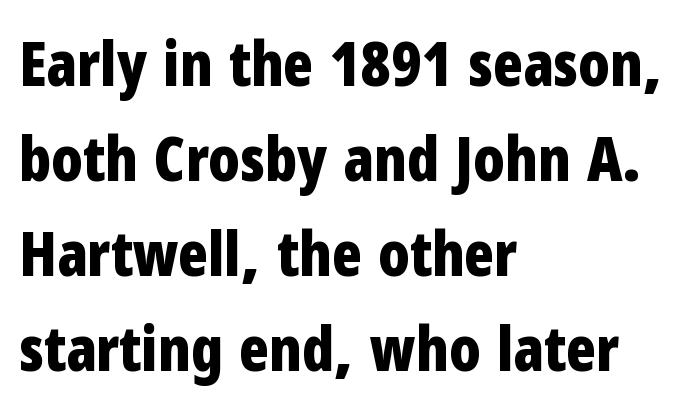
A student would call this left alignment; a typographer would say flush left, rag right. Clear beneath every line of the passage. You can tell it's not italic because the verticals are truly vertical. Bold? Absolutely — the strokes are thick and heavy.
